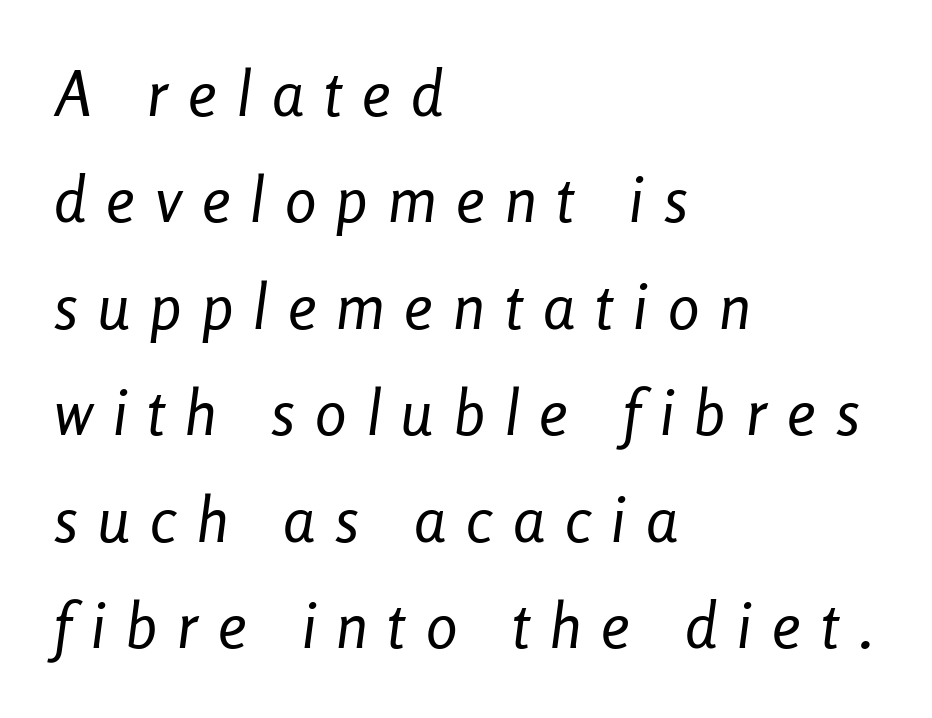
Q: Is the text bold? A: No.
Q: Is the text italic (slanted)? A: Yes, it leans right by about 8 degrees.
Q: Is the text underlined? A: No.
Q: How is the paragraph aligned? A: Left-aligned.
Q: Is the spacing between letters normal or unusually wide? A: Unusually wide.
Q: Is the spacing between lines tight, normal or loose? A: Normal.
Q: Width (condensed, normal, or wide)? A: Condensed.
Q: Stroke contrast? A: Low.
Q: x-height? A: Medium.
Q: Monospaced? A: No.
